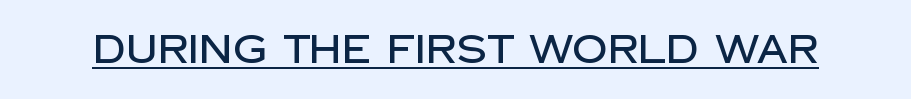
Like a heading marked for emphasis, these lines bear an underscore. Standard letterfit; no display-style spreading of the glyphs. The type family on display is of the sans-serif kind. Quick note: not italic, upright. The rendering uses natural spacing where letterforms have individual widths.
